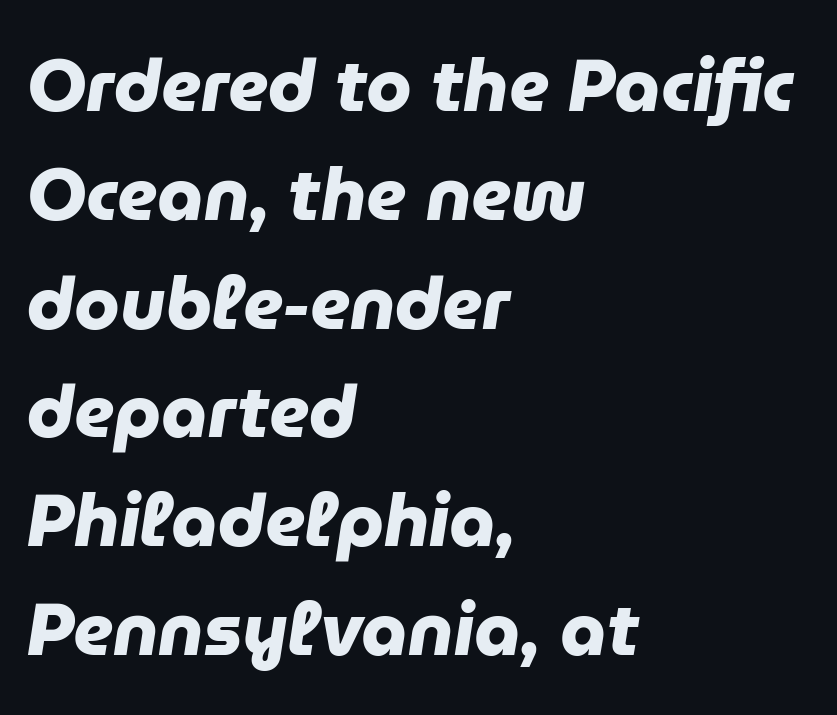
The image shows 73 px heavy sans-serif type; set left-aligned, normal line spacing (1.49x), normal letter spacing, not underlined; low stroke contrast and a medium x-height.
